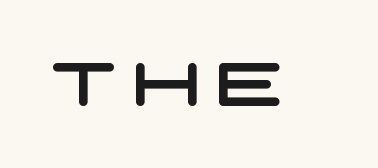
The image shows 61 px wide sans-serif type; set unusually wide letter spacing (+0.23 em), not underlined; low stroke contrast and a large x-height.
